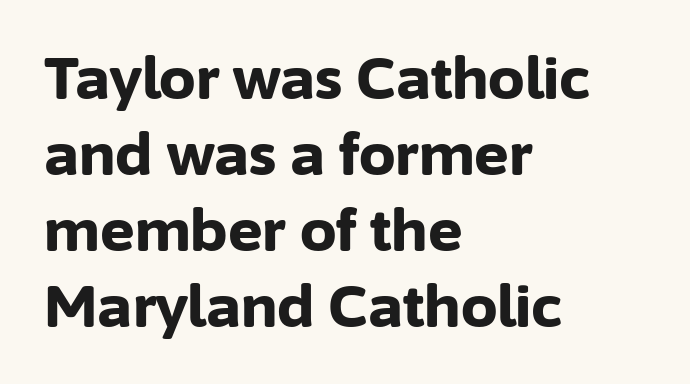
{"serif": "no", "italic": "no", "bold": "yes", "weight": "bold", "width": "normal", "stroke_contrast": "low", "x_height": "medium", "monospaced": "no", "underline": "no", "align": "left", "line_spacing": "normal", "line_spacing_ratio": 1.31, "letter_spacing": "normal", "letter_spacing_em": 0.0, "glyph_px": 58}
